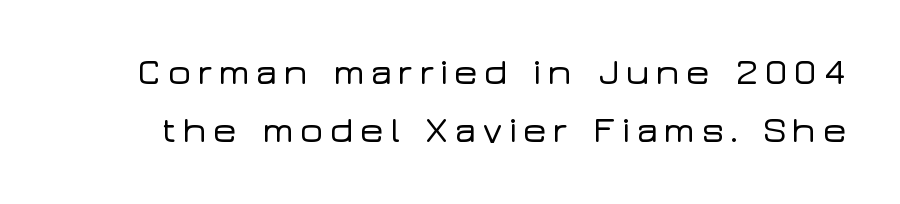
The typeface chosen for these lines omits serifs. Upright lettering throughout. Bare-footed words on every line. Spacing verdict: proportional, widths tailored to each character. Does the leading feel generous? No, just average.
